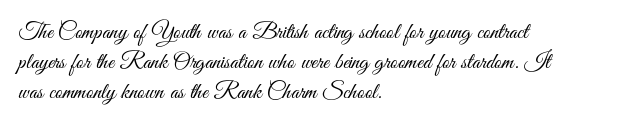
Q: Is the text bold? A: No.
Q: Is the text italic (slanted)? A: Yes.
Q: Is the text underlined? A: No.
Q: How is the paragraph aligned? A: Left-aligned.
Q: Is the spacing between letters normal or unusually wide? A: Normal.
Q: Is the spacing between lines tight, normal or loose? A: Normal.
